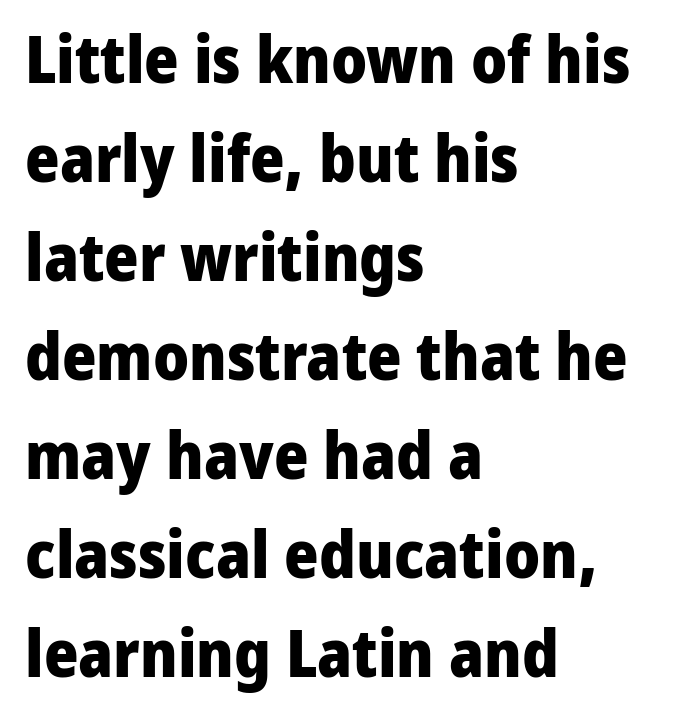
Q: Is the text bold? A: Yes.
Q: Is the text italic (slanted)? A: No, it is upright.
Q: Is the typeface a serif or a sans-serif typeface? A: Sans-serif.
Q: Is the text underlined? A: No.
Q: How is the paragraph aligned? A: Left-aligned.
Q: Is the spacing between letters normal or unusually wide? A: Normal.
Q: Is the spacing between lines tight, normal or loose? A: Normal.
Q: Width (condensed, normal, or wide)? A: Normal.
Q: Stroke contrast? A: Low.
Q: x-height? A: Medium.
Q: Monospaced? A: No.
